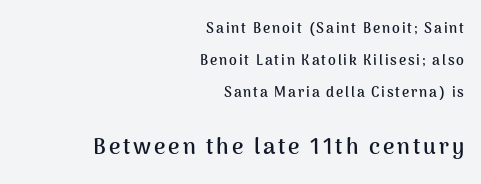
Q: Is the text bold? A: Yes.
Q: Is the text italic (slanted)? A: No, it is upright.
Q: Is the text underlined? A: No.
Q: How is the paragraph aligned? A: Right-aligned.
Q: Is the spacing between lines tight, normal or loose? A: Loose.
Q: Which block of text is set in a larger size, the first (top) or the second (bottom)? A: The second (bottom) one.
